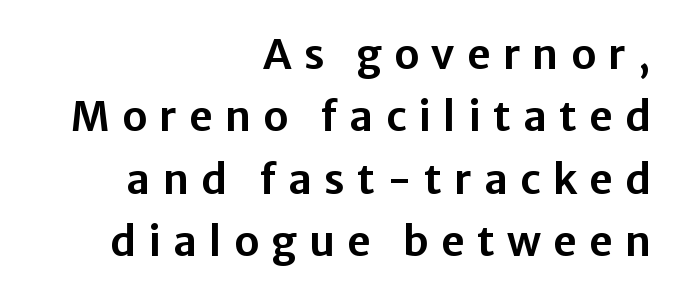
A clean baseline with only descenders dipping below it. The rows are spaced the way most documents space them. The lines are quadded right. The type is letterspaced generously, with wide tracking. The passage shown is typeset with a sans-serif family.
